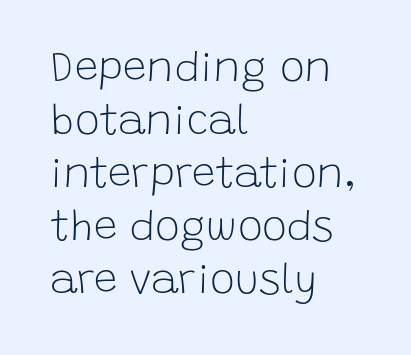
Q: Is the text bold? A: No.
Q: Is the text italic (slanted)? A: No, it is upright.
Q: Is the typeface a serif or a sans-serif typeface? A: Sans-serif.
Q: Is the text underlined? A: No.
Q: How is the paragraph aligned? A: Left-aligned.
Q: Is the spacing between letters normal or unusually wide? A: Normal.
Q: Is the spacing between lines tight, normal or loose? A: Normal.
Q: Width (condensed, normal, or wide)? A: Normal.
Q: Stroke contrast? A: Low.
Q: x-height? A: Large.
Q: Monospaced? A: No.
